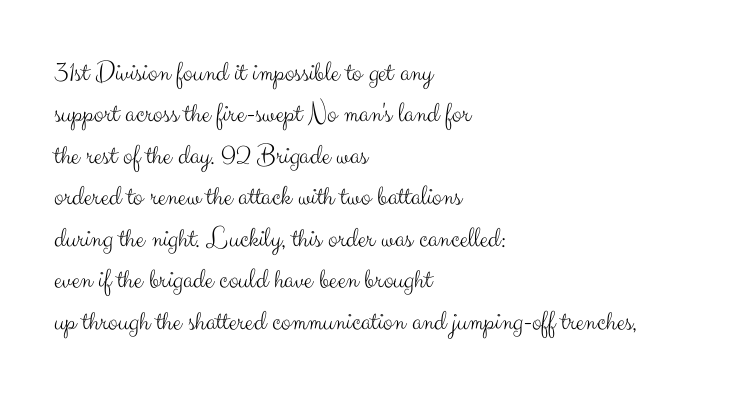
Q: Is the text bold? A: No.
Q: Is the text italic (slanted)? A: Yes.
Q: Is the typeface a serif or a sans-serif typeface? A: Sans-serif.
Q: Is the text underlined? A: No.
Q: How is the paragraph aligned? A: Left-aligned.
Q: Is the spacing between letters normal or unusually wide? A: Normal.
Q: Is the spacing between lines tight, normal or loose? A: Normal.
Q: Width (condensed, normal, or wide)? A: Normal.
Q: Stroke contrast? A: Medium.
Q: x-height? A: Small.
Q: Monospaced? A: No.
